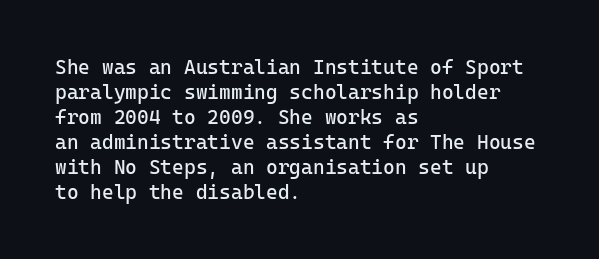
Underline: absent. These glyphs show unthickened strokes, regular width or finer. The leading is moderate, giving the passage an even texture. Upright lettering throughout.
